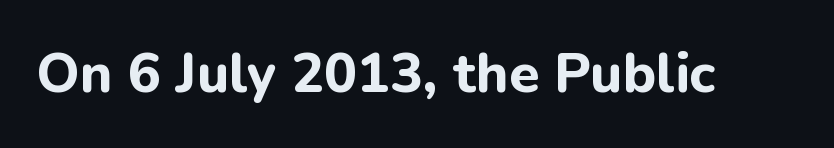
The image shows 55 px bold sans-serif type, upright; set normal letter spacing, not underlined; low stroke contrast and a medium x-height.
